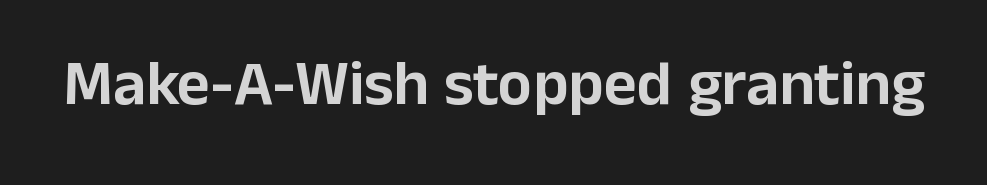
{"serif": "no", "italic": "no", "width": "normal", "stroke_contrast": "low", "x_height": "medium", "monospaced": "no", "underline": "no", "letter_spacing": "normal", "letter_spacing_em": 0.0, "glyph_px": 64}
